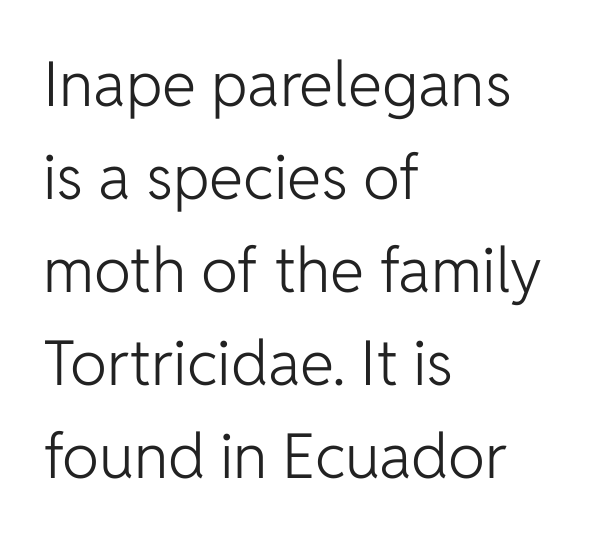
A normal amount of white space separates one row of letters from the next. Note the varied advance widths — an 'i' is clearly narrower than an 'm'. What stands out about the letter spacing? Nothing — it is the standard amount. The lines are quadded left.
